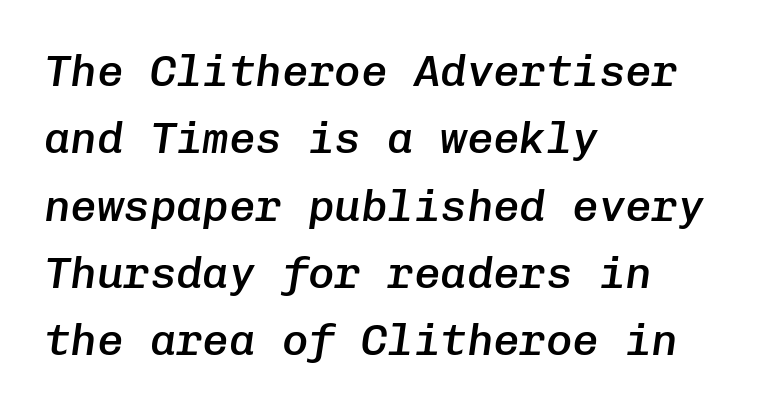
The rendering uses a moderate line-height, typical for paragraphs. The glyphs look as if they've been sheared to an angle. A typesetter would call this monospace, since all characters share one set width. Letter spacing: default. The lines are quadded left.
